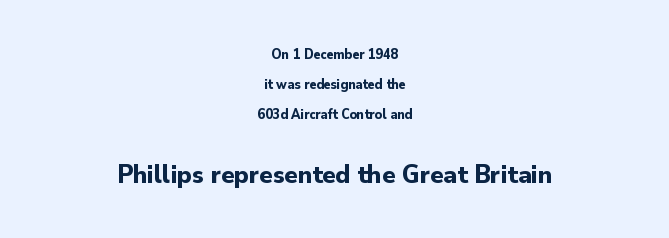
The image shows 27 px bold type, upright; set centered, loose line spacing (2.13x), normal letter spacing, not underlined; the second (bottom) block is 1.93x larger.
